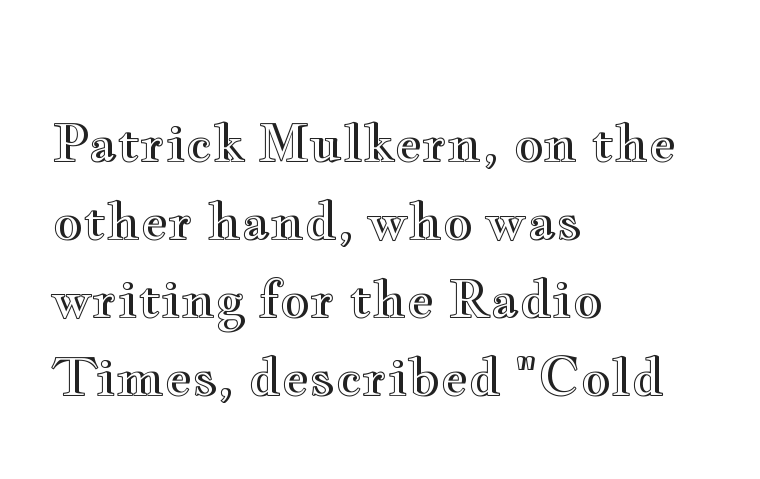
Is the letter spacing exaggerated? No — it looks like the ordinary default. Do the characters align in a grid? No, the font is proportional. The block of text has a typical density, with ordinary space between rows. Type without underlining. Posture: straight, roman, zero tilt. Every row of glyphs begins at an identical x-position on the left.
